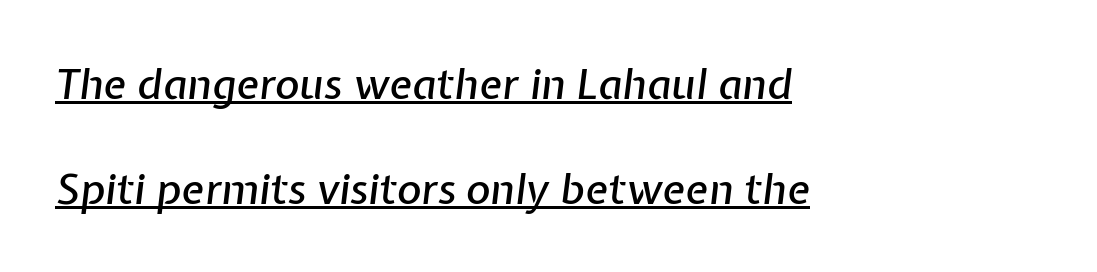
{"italic": "yes", "lean": "right", "slant_degrees": 7, "width": "normal", "stroke_contrast": "low", "x_height": "medium", "monospaced": "no", "underline": "yes", "align": "left", "line_spacing": "loose", "line_spacing_ratio": 2.5, "letter_spacing": "normal", "letter_spacing_em": 0.0, "glyph_px": 42}
